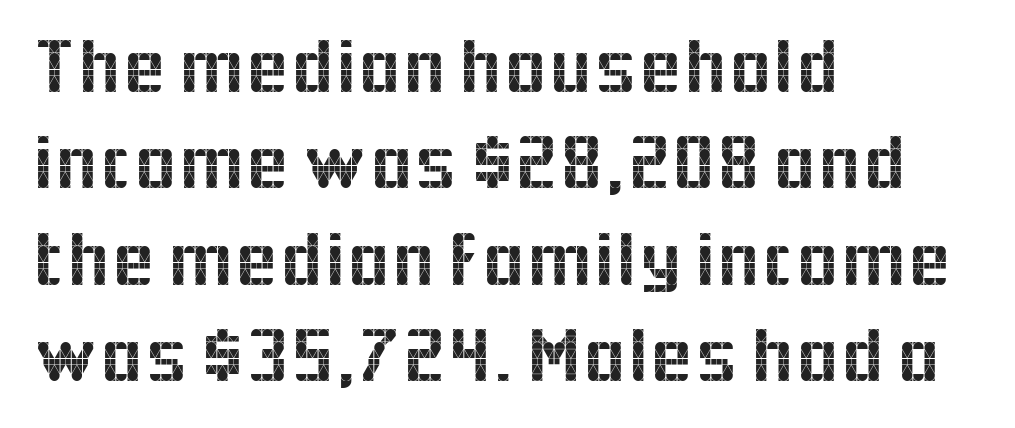
The image shows 79 px sans-serif type, upright; set left-aligned, line spacing 1.22x, normal letter spacing, not underlined; a medium x-height.
